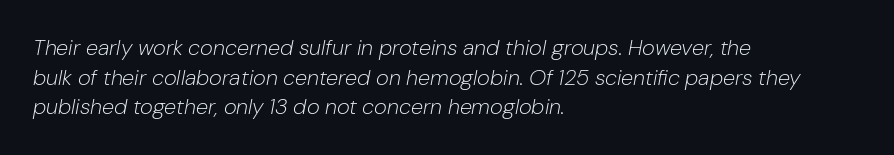
Q: Is the text bold? A: No.
Q: Is the text italic (slanted)? A: Yes, it leans right by about 10 degrees.
Q: Is the text underlined? A: No.
Q: How is the paragraph aligned? A: Left-aligned.
Q: Is the spacing between letters normal or unusually wide? A: Normal.
Q: Is the spacing between lines tight, normal or loose? A: Normal.
